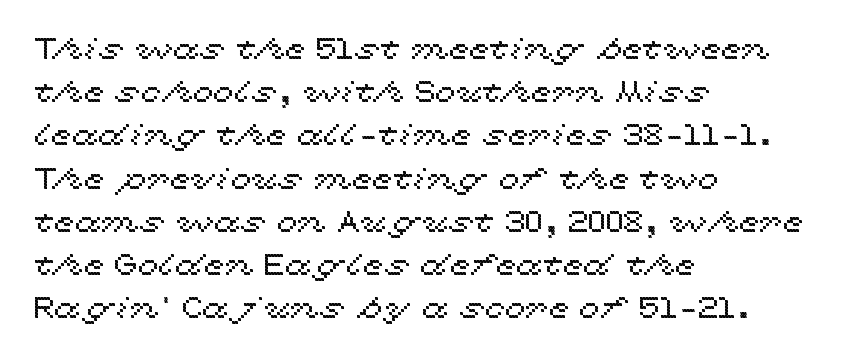
Just letters on the line, the space beneath them empty. Each letter keeps its own natural width here, so spacing adapts to shape. These lines sit exactly where default settings would place them. Which margin do the lines hug? The left one — the right edge is uneven.
